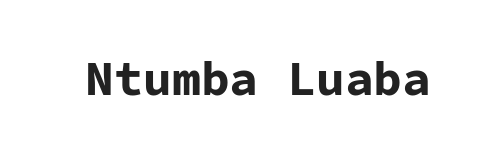
Q: Is the text bold? A: Yes.
Q: Is the text italic (slanted)? A: No, it is upright.
Q: Is the typeface a serif or a sans-serif typeface? A: Sans-serif.
Q: Is the text underlined? A: No.
Q: Is the spacing between letters normal or unusually wide? A: Normal.
Q: Width (condensed, normal, or wide)? A: Normal.
Q: Stroke contrast? A: Low.
Q: x-height? A: Medium.
Q: Monospaced? A: Yes.
